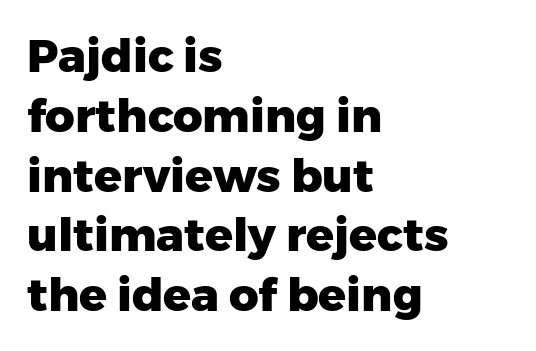
Q: Is the text bold? A: Yes.
Q: Is the text italic (slanted)? A: No, it is upright.
Q: Is the typeface a serif or a sans-serif typeface? A: Sans-serif.
Q: Is the text underlined? A: No.
Q: How is the paragraph aligned? A: Left-aligned.
Q: Is the spacing between letters normal or unusually wide? A: Normal.
Q: Is the spacing between lines tight, normal or loose? A: Normal.
Q: Width (condensed, normal, or wide)? A: Normal.
Q: Stroke contrast? A: Low.
Q: x-height? A: Medium.
Q: Monospaced? A: No.
